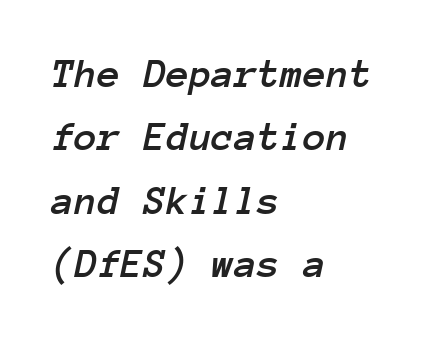
These lines were composed using italics. Plain, unruled lines of type. The letters march in equal steps, a hallmark of fixed-pitch type. This block has exactly the height ordinary leading produces.
